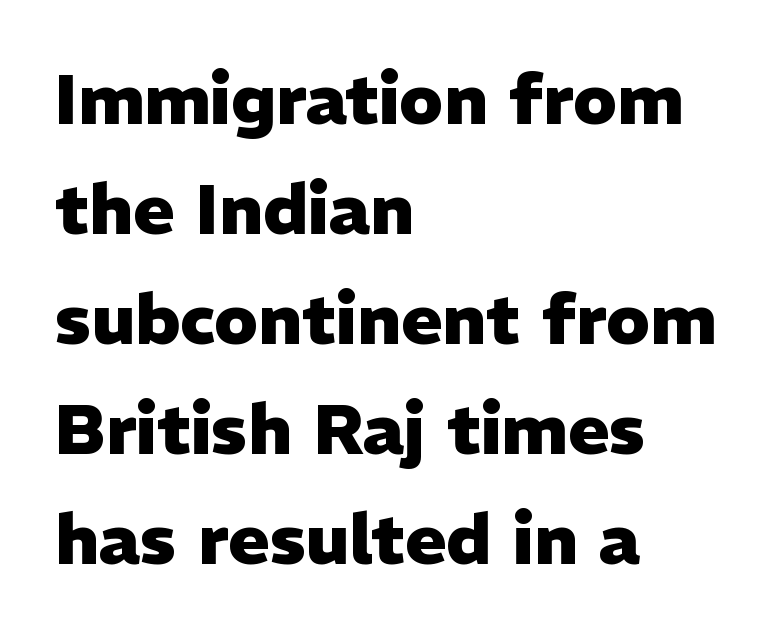
The space between consecutive lines is moderate. These lines carry a lot of weight — the face is fully bold. Each row of text sits above clean, open space. These lines are set flush left with a ragged right edge. Posture: vertical.
